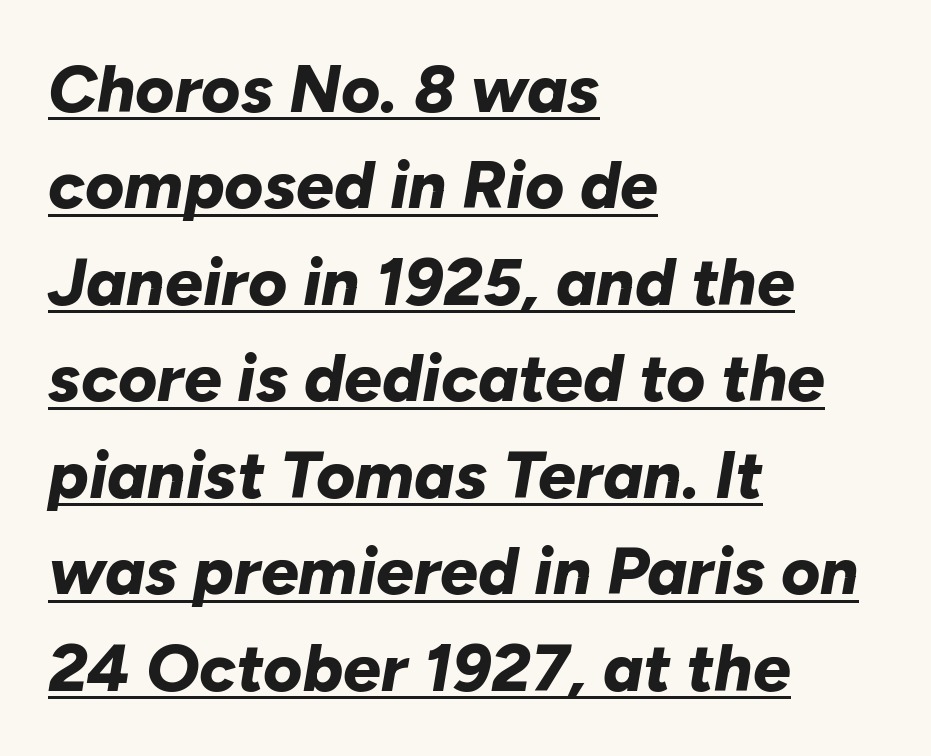
The image shows 67 px bold type, italic (leaning right); set left-aligned, normal line spacing (1.44x), normal letter spacing, underlined; low stroke contrast and a medium x-height.
